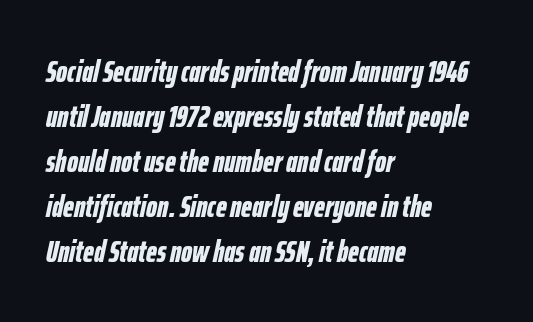
The image shows 31 px bold, condensed type, italic (leaning right); set left-aligned, normal line spacing (1.45x), normal letter spacing, not underlined; low stroke contrast and a medium x-height.
